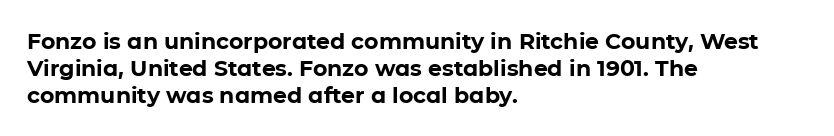
{"italic": "no", "bold": "yes", "underline": "no", "align": "left", "line_spacing_ratio": 1.22, "letter_spacing": "normal", "letter_spacing_em": 0.0, "glyph_px": 22}
